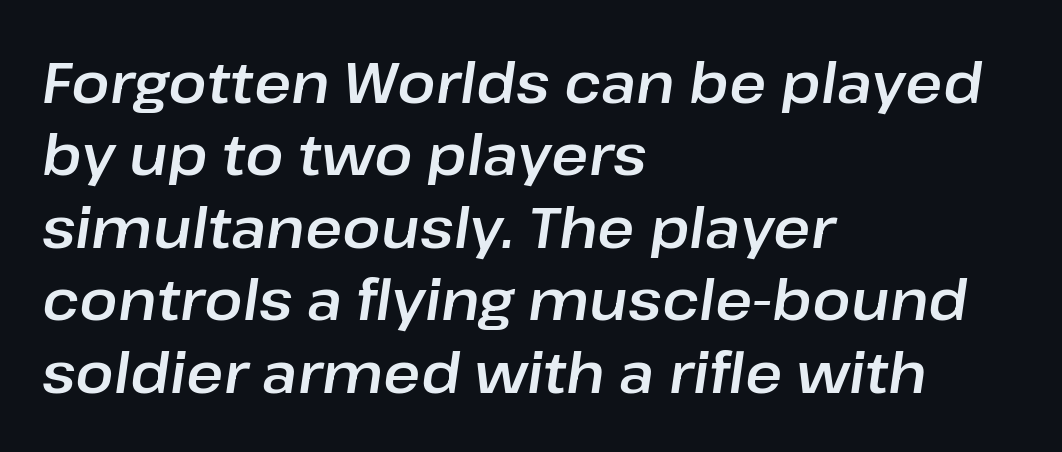
Q: Is the text italic (slanted)? A: Yes, it leans right by about 8 degrees.
Q: Is the text underlined? A: No.
Q: How is the paragraph aligned? A: Left-aligned.
Q: Is the spacing between letters normal or unusually wide? A: Normal.
Q: Is the spacing between lines tight, normal or loose? A: Normal.
Q: Width (condensed, normal, or wide)? A: Normal.
Q: Stroke contrast? A: Low.
Q: x-height? A: Medium.
Q: Monospaced? A: No.
